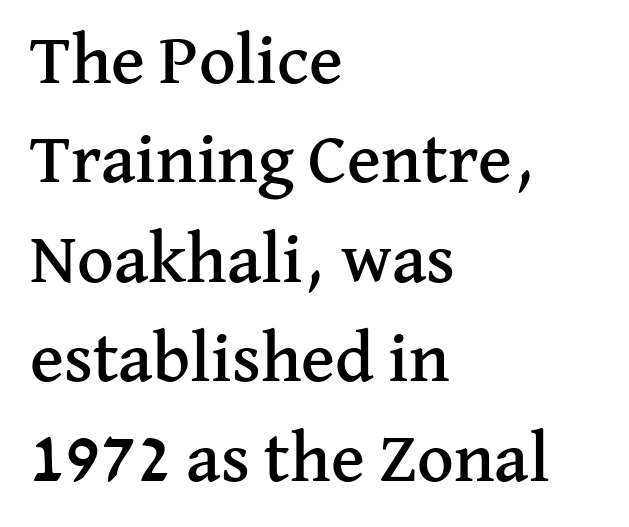
Q: Is the text italic (slanted)? A: No, it is upright.
Q: Is the typeface a serif or a sans-serif typeface? A: Serif.
Q: Is the text underlined? A: No.
Q: How is the paragraph aligned? A: Left-aligned.
Q: Is the spacing between letters normal or unusually wide? A: Normal.
Q: Is the spacing between lines tight, normal or loose? A: Normal.
Q: Width (condensed, normal, or wide)? A: Normal.
Q: Stroke contrast? A: Medium.
Q: x-height? A: Medium.
Q: Monospaced? A: No.
